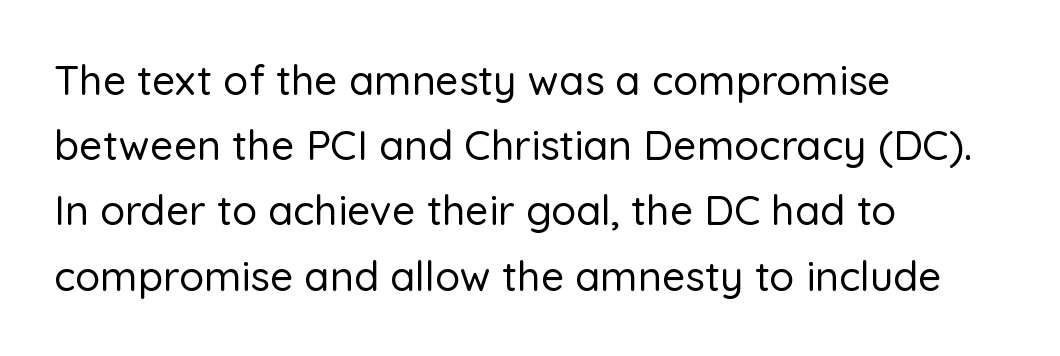
Q: Is the text italic (slanted)? A: No, it is upright.
Q: Is the typeface a serif or a sans-serif typeface? A: Sans-serif.
Q: Is the text underlined? A: No.
Q: How is the paragraph aligned? A: Left-aligned.
Q: Is the spacing between letters normal or unusually wide? A: Normal.
Q: Is the spacing between lines tight, normal or loose? A: Normal.
Q: Width (condensed, normal, or wide)? A: Normal.
Q: Stroke contrast? A: Low.
Q: x-height? A: Medium.
Q: Monospaced? A: No.
